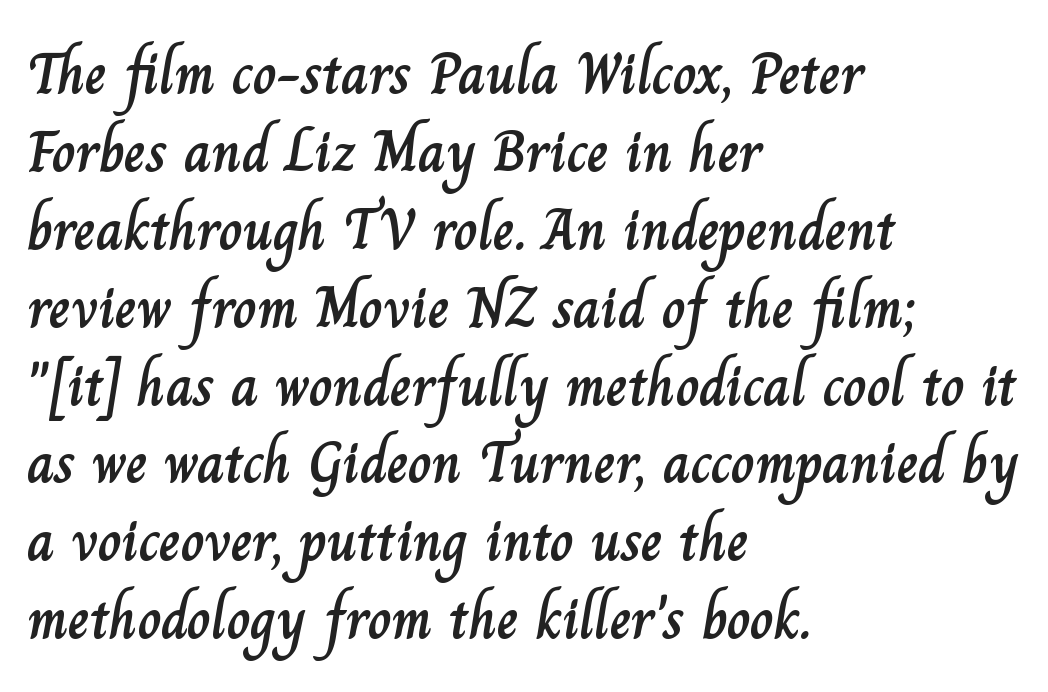
A classic flush-left, rag-right setting is used for this passage. This sample uses plain, unmodified letter spacing. Baseline-to-baseline distance is the conventional proportion of letter height.
